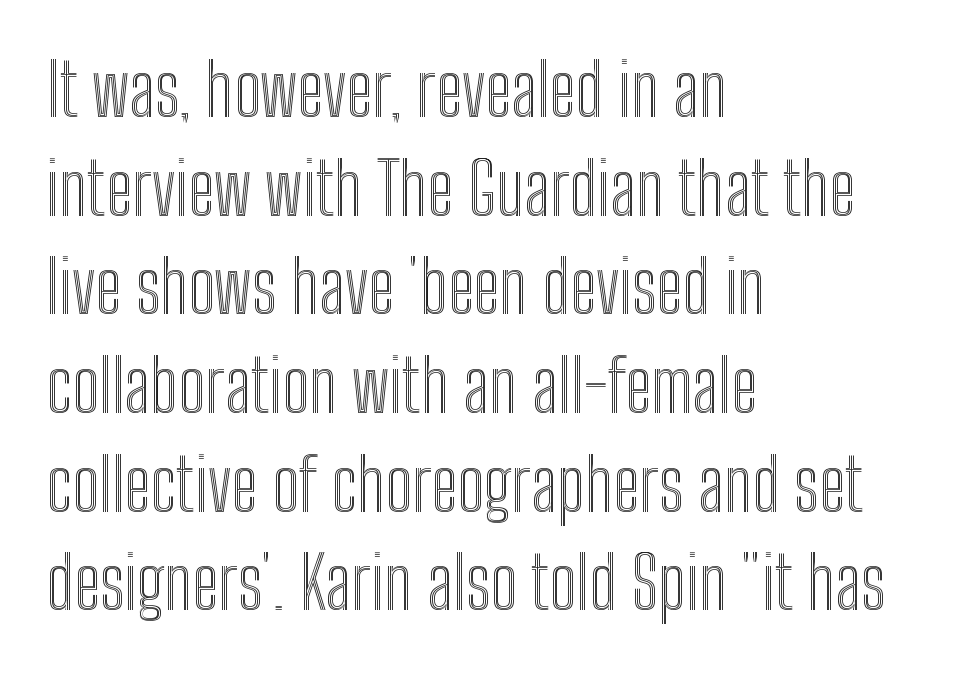
Q: Is the text italic (slanted)? A: No, it is upright.
Q: Is the text underlined? A: No.
Q: How is the paragraph aligned? A: Left-aligned.
Q: Is the spacing between letters normal or unusually wide? A: Normal.
Q: Is the spacing between lines tight, normal or loose? A: Normal.
Q: Width (condensed, normal, or wide)? A: Condensed.
Q: x-height? A: Medium.
Q: Monospaced? A: No.
